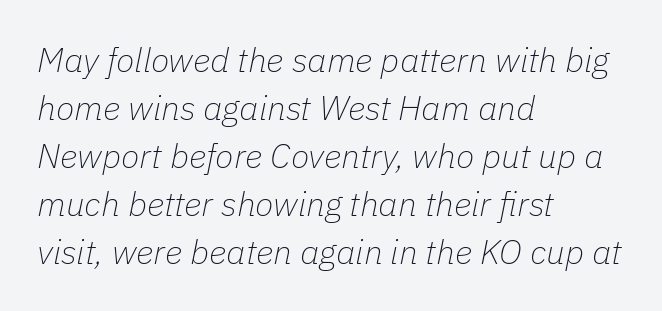
Any mark beneath the type? The region is blank. Summary of vertical rhythm: regular, with standard interline spacing. Layout note: lines flush left. Note the varied advance widths — an 'i' is clearly narrower than an 'm'. These lines keep a tight, regular rhythm from letter to letter. Posture: slanted.
